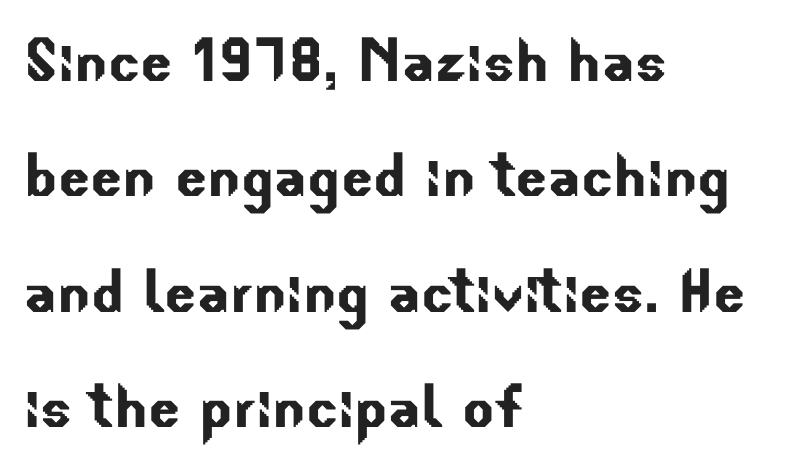
Honestly, the letter spacing is just normal — you wouldn't notice it. If you drew a ruler down the left edge, every line would touch it. Unlike a traditional serif, this face leaves its strokes unadorned. The rendering uses a moderate line-height, typical for paragraphs. A bare baseline throughout the passage. Character widths vary here, with narrow letters taking less room than wide ones.
